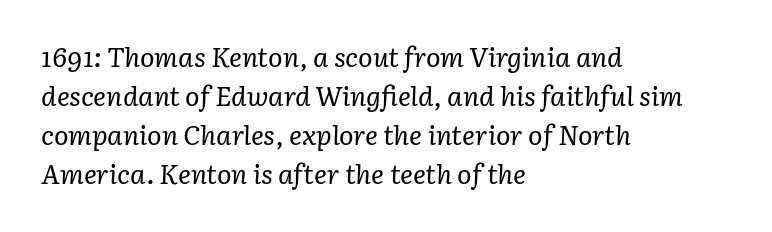
Q: Is the text bold? A: No.
Q: Is the text italic (slanted)? A: Yes, it leans right by about 3 degrees.
Q: Is the text underlined? A: No.
Q: How is the paragraph aligned? A: Left-aligned.
Q: Is the spacing between letters normal or unusually wide? A: Normal.
Q: Is the spacing between lines tight, normal or loose? A: Normal.
